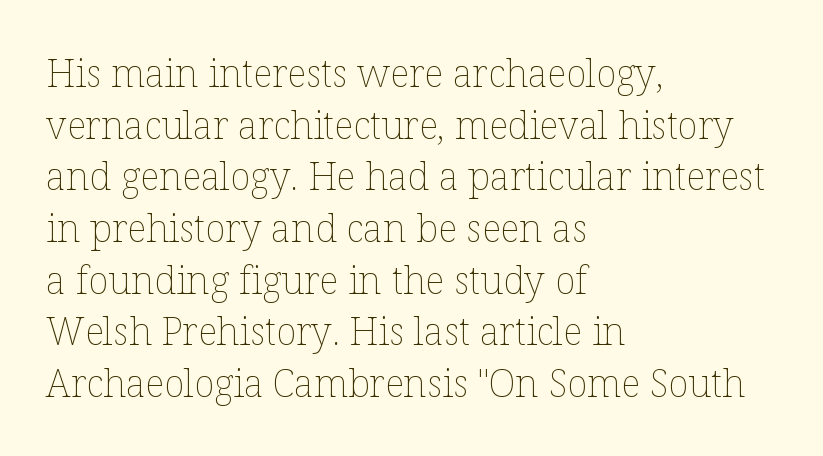
Q: Is the text bold? A: No.
Q: Is the text italic (slanted)? A: No, it is upright.
Q: Is the text underlined? A: No.
Q: How is the paragraph aligned? A: Left-aligned.
Q: Is the spacing between letters normal or unusually wide? A: Normal.
Q: Is the spacing between lines tight, normal or loose? A: Normal.
Q: Width (condensed, normal, or wide)? A: Normal.
Q: Stroke contrast? A: Low.
Q: x-height? A: Medium.
Q: Monospaced? A: No.
